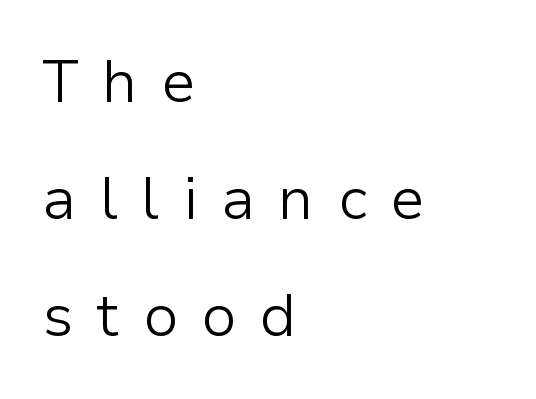
Q: Is the text bold? A: No.
Q: Is the text italic (slanted)? A: No, it is upright.
Q: Is the typeface a serif or a sans-serif typeface? A: Sans-serif.
Q: Is the text underlined? A: No.
Q: How is the paragraph aligned? A: Left-aligned.
Q: Is the spacing between letters normal or unusually wide? A: Unusually wide.
Q: Is the spacing between lines tight, normal or loose? A: Loose.
Q: Width (condensed, normal, or wide)? A: Normal.
Q: Stroke contrast? A: Low.
Q: x-height? A: Medium.
Q: Monospaced? A: No.
